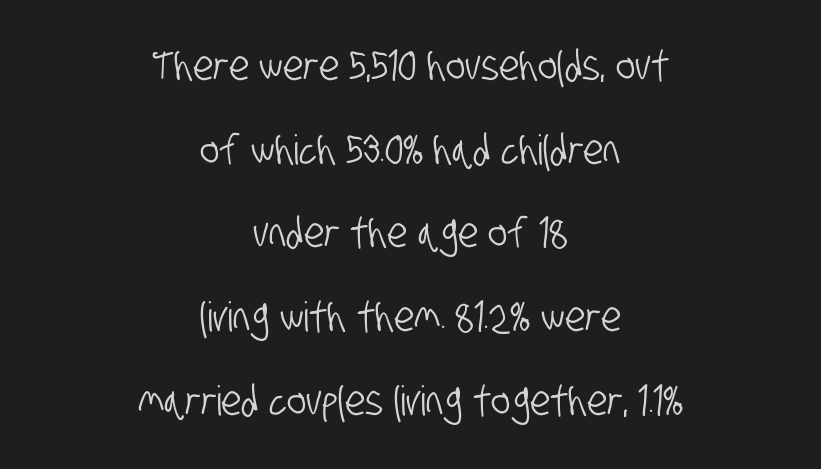
This sample uses plain, unmodified letter spacing. The glyphs are unaccompanied by any horizontal stroke below them. This sample has the flowing, uneven cadence of proportional lettering. Compared with a flush-left layout, this one balances lines on the center instead. To sum up the face: it is a sans, with no serifs.
